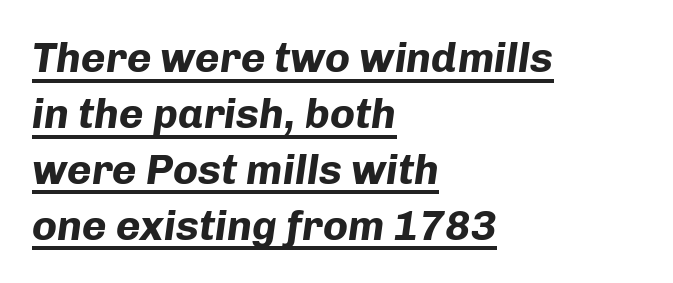
The image shows 42 px bold type, italic (leaning right); set left-aligned, normal line spacing (1.33x), normal letter spacing, underlined; low stroke contrast and a medium x-height.
